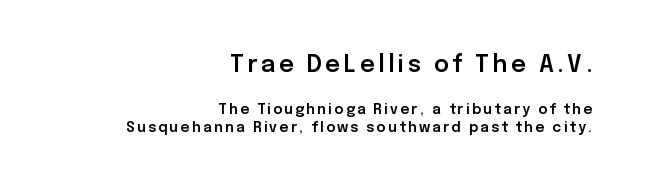
The image shows 23 px text type, upright; set right-aligned, normal line spacing (1.32x), not underlined; the first (top) block is 1.64x larger.
